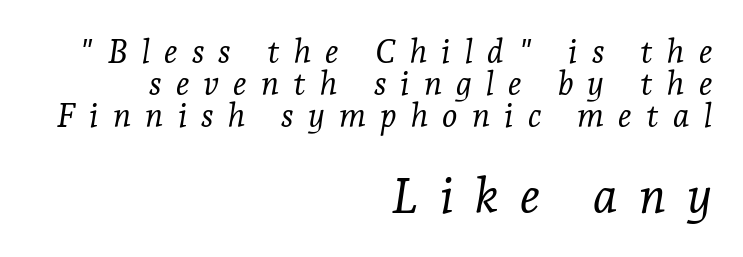
This rendering features lettering with no underline. Each new line begins almost immediately beneath the previous one. The ragged edge is on the left, which tells us the setting is flush right. Do the characters align in a grid? No, the font is proportional. This sample uses an oblique cut, with every glyph tilted off the vertical.
